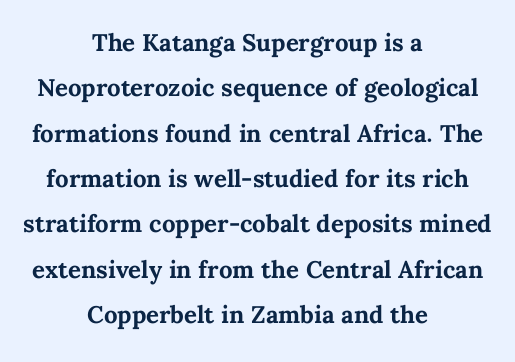
Q: Is the text bold? A: Yes.
Q: Is the text italic (slanted)? A: No, it is upright.
Q: Is the text underlined? A: No.
Q: How is the paragraph aligned? A: Centered.
Q: Is the spacing between letters normal or unusually wide? A: Normal.
